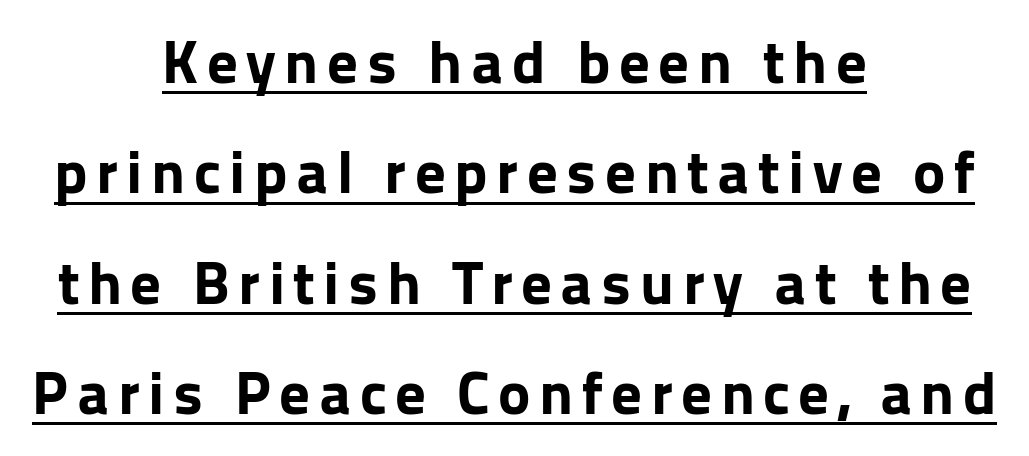
Every row of glyphs is offset so its center matches the block's center. Is the type bold? Yes — the strokes are clearly thick and heavy. The axis of the letterforms is exactly vertical. Varying glyph widths throughout — classic text-font behaviour.
